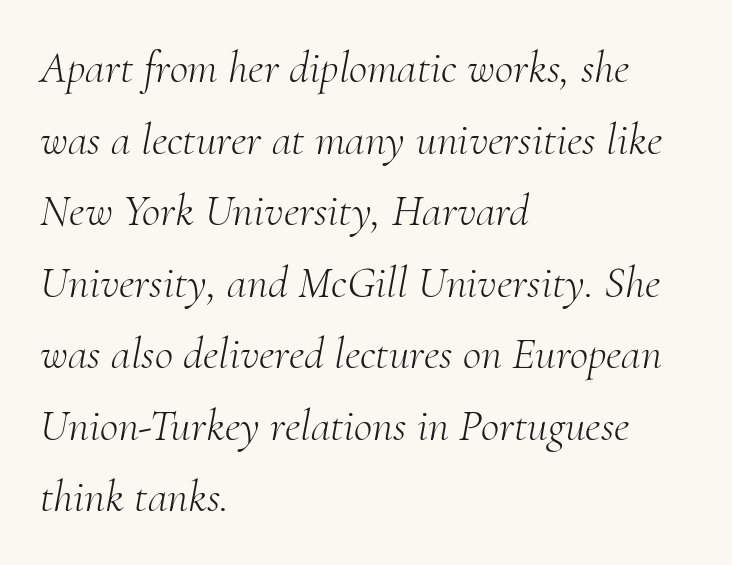
Serifs: yes, visible at the terminals of the letterforms. Letter spacing: default. Clear beneath every line of the passage. No extra ink here — the face is not bold. Note the varied advance widths — an 'i' is clearly narrower than an 'm'.
